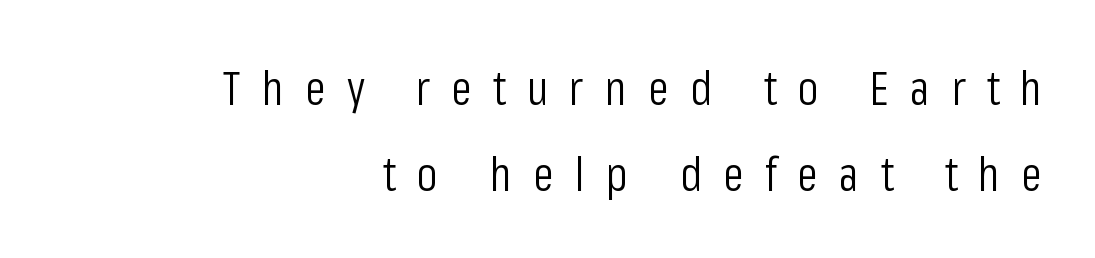
Q: Is the text bold? A: No.
Q: Is the text italic (slanted)? A: No, it is upright.
Q: Is the typeface a serif or a sans-serif typeface? A: Sans-serif.
Q: Is the text underlined? A: No.
Q: How is the paragraph aligned? A: Right-aligned.
Q: Is the spacing between letters normal or unusually wide? A: Unusually wide.
Q: Width (condensed, normal, or wide)? A: Condensed.
Q: Stroke contrast? A: Low.
Q: x-height? A: Medium.
Q: Monospaced? A: No.
